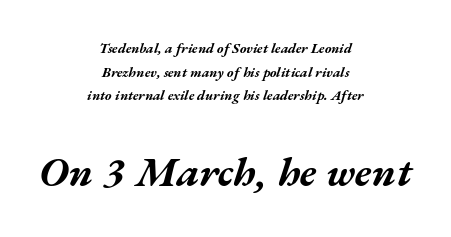
{"italic": "yes", "lean": "right", "slant_degrees": 17, "bold": "yes", "weight": "bold", "width": "wide", "stroke_contrast": "medium", "x_height": "medium", "monospaced": "no", "underline": "no", "align": "center", "line_spacing": "normal", "line_spacing_ratio": 1.69, "letter_spacing": "normal", "letter_spacing_em": 0.0, "larger_block": "second", "size_ratio": 3.0, "glyph_px": 42}
